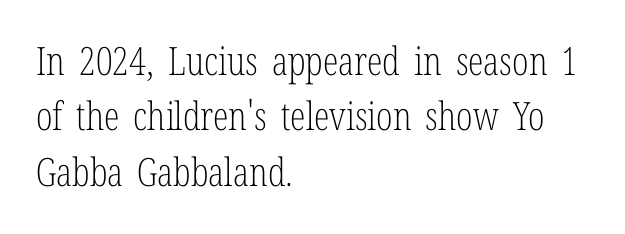
{"serif": "yes", "italic": "no", "bold": "no", "weight": "light", "width": "condensed", "stroke_contrast": "low", "x_height": "medium", "monospaced": "no", "underline": "no", "align": "left", "line_spacing": "normal", "line_spacing_ratio": 1.42, "letter_spacing": "normal", "letter_spacing_em": 0.0, "glyph_px": 39}
